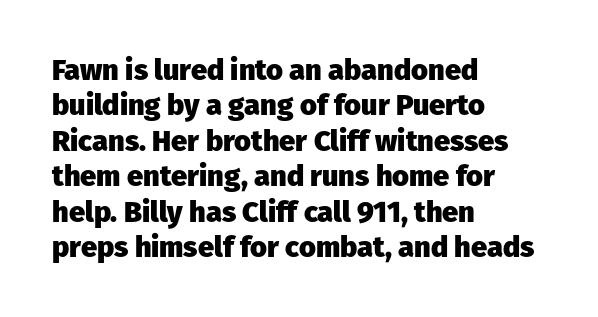
Q: Is the text bold? A: Yes.
Q: Is the text italic (slanted)? A: No, it is upright.
Q: Is the typeface a serif or a sans-serif typeface? A: Sans-serif.
Q: Is the text underlined? A: No.
Q: How is the paragraph aligned? A: Left-aligned.
Q: Is the spacing between letters normal or unusually wide? A: Normal.
Q: Width (condensed, normal, or wide)? A: Normal.
Q: Stroke contrast? A: Low.
Q: x-height? A: Medium.
Q: Monospaced? A: No.
